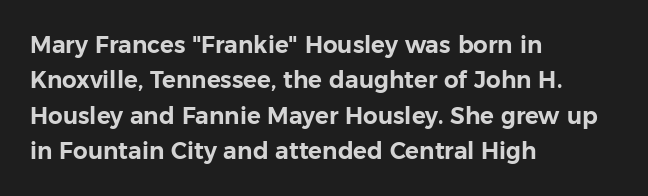
{"italic": "no", "underline": "no", "align": "left", "line_spacing": "normal", "line_spacing_ratio": 1.54, "letter_spacing": "normal", "letter_spacing_em": 0.0, "glyph_px": 23}
